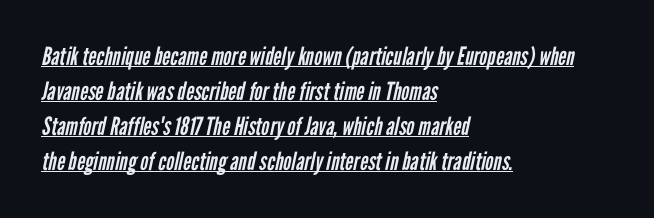
Q: Is the text bold? A: No.
Q: Is the text underlined? A: Yes.
Q: How is the paragraph aligned? A: Left-aligned.
Q: Is the spacing between letters normal or unusually wide? A: Normal.
Q: Is the spacing between lines tight, normal or loose? A: Normal.
